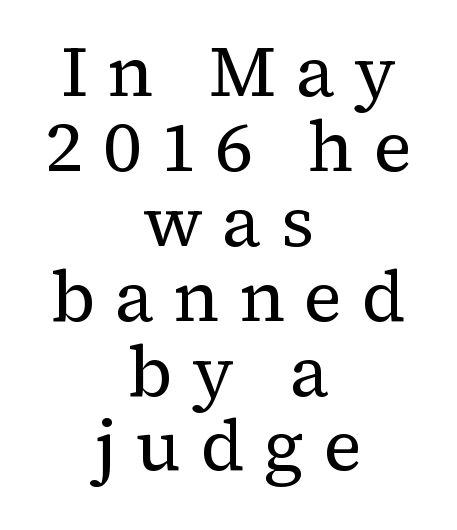
Q: Is the text bold? A: No.
Q: Is the text italic (slanted)? A: No, it is upright.
Q: Is the typeface a serif or a sans-serif typeface? A: Serif.
Q: Is the text underlined? A: No.
Q: How is the paragraph aligned? A: Centered.
Q: Is the spacing between letters normal or unusually wide? A: Unusually wide.
Q: Is the spacing between lines tight, normal or loose? A: Tight.
Q: Width (condensed, normal, or wide)? A: Normal.
Q: Stroke contrast? A: Medium.
Q: x-height? A: Medium.
Q: Monospaced? A: No.
